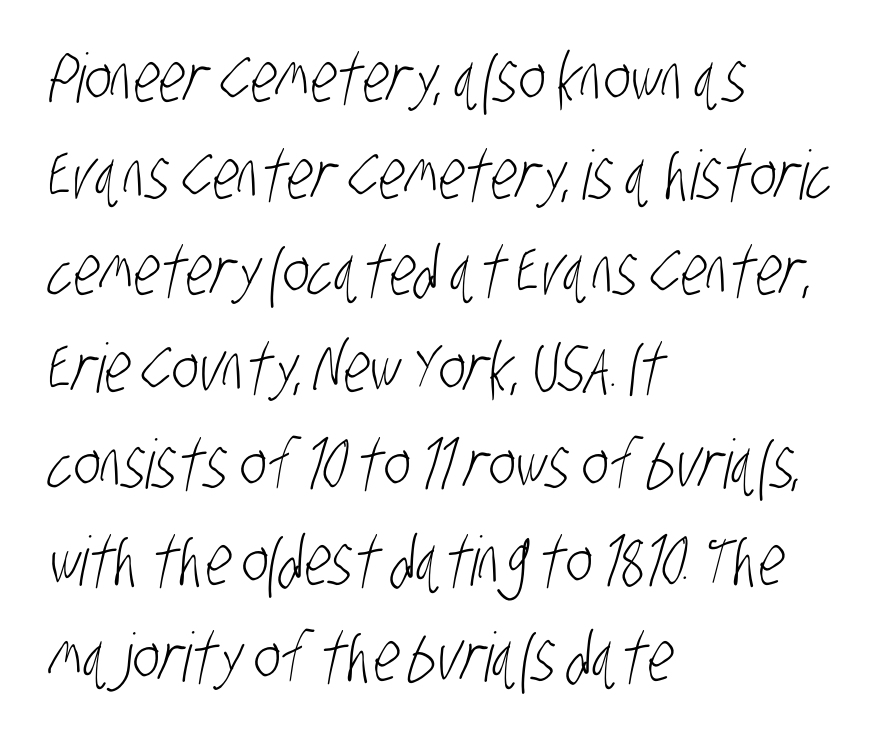
The horizontal fit of the characters is conventional and even. This block has exactly the height ordinary leading produces. This sample has the flowing, uneven cadence of proportional lettering. The characters are drawn with everyday or finer stroke widths. This rendering employs a face without finishing strokes, i.e., a sans-serif. The specimen omits any rule beneath the text block's lines.
